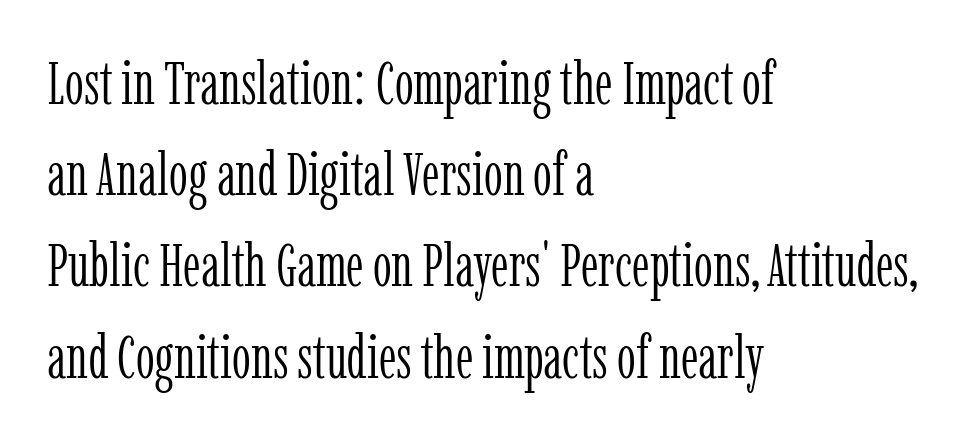
{"serif": "yes", "italic": "no", "bold": "no", "weight": "light", "width": "condensed", "stroke_contrast": "low", "x_height": "medium", "monospaced": "no", "underline": "no", "align": "left", "line_spacing": "normal", "line_spacing_ratio": 1.52, "letter_spacing": "normal", "letter_spacing_em": 0.0, "glyph_px": 60}
